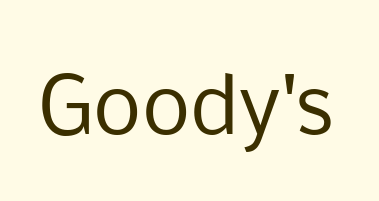
The image shows 77 px regular-weight sans-serif type, upright; set normal letter spacing, not underlined; low stroke contrast and a medium x-height.
